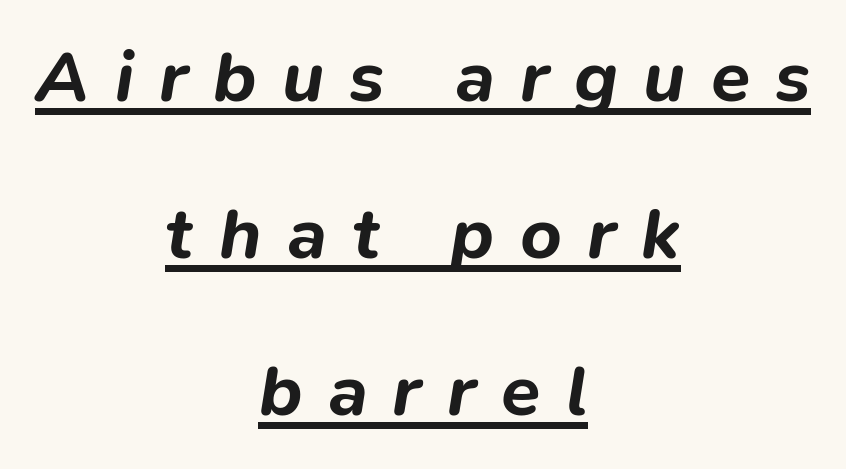
Q: Is the text bold? A: Yes.
Q: Is the text italic (slanted)? A: Yes, it leans right by about 9 degrees.
Q: Is the text underlined? A: Yes.
Q: How is the paragraph aligned? A: Centered.
Q: Is the spacing between letters normal or unusually wide? A: Unusually wide.
Q: Is the spacing between lines tight, normal or loose? A: Loose.
Q: Width (condensed, normal, or wide)? A: Normal.
Q: Stroke contrast? A: Low.
Q: x-height? A: Medium.
Q: Monospaced? A: No.
